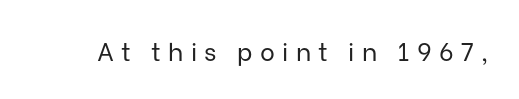
The image shows 25 px text type, upright; set unusually wide letter spacing (+0.29 em), not underlined.
